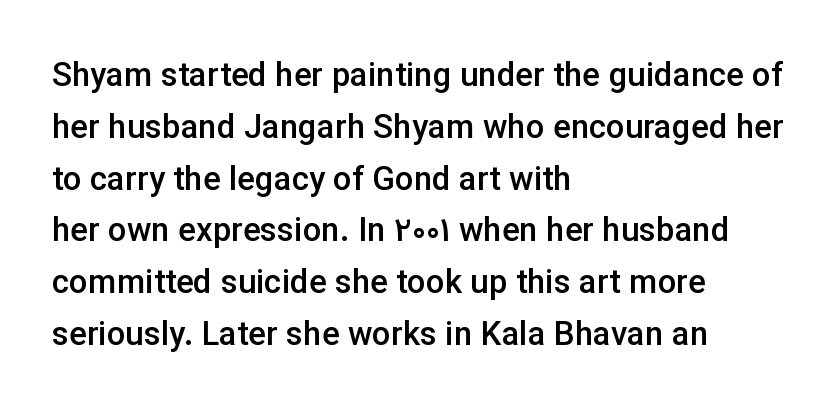
The image shows 33 px semibold sans-serif type, upright; set left-aligned, normal line spacing (1.57x), normal letter spacing, not underlined; low stroke contrast and a medium x-height.
